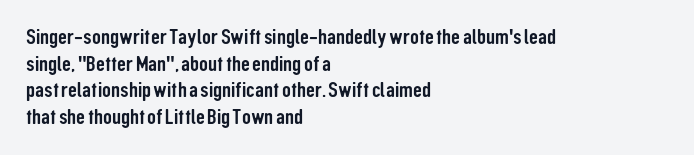
A student would call this left alignment; a typographer would say flush left, rag right. Nobody touched the tracking dial on this one. Tall strokes in this sample are plumb rather than angled. Descenders are the only things crossing below the line.
